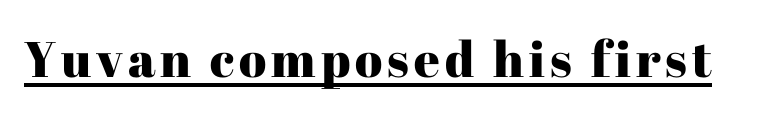
Q: Is the text italic (slanted)? A: No, it is upright.
Q: Is the typeface a serif or a sans-serif typeface? A: Serif.
Q: Is the text underlined? A: Yes.
Q: Width (condensed, normal, or wide)? A: Normal.
Q: Stroke contrast? A: High.
Q: x-height? A: Medium.
Q: Monospaced? A: No.
